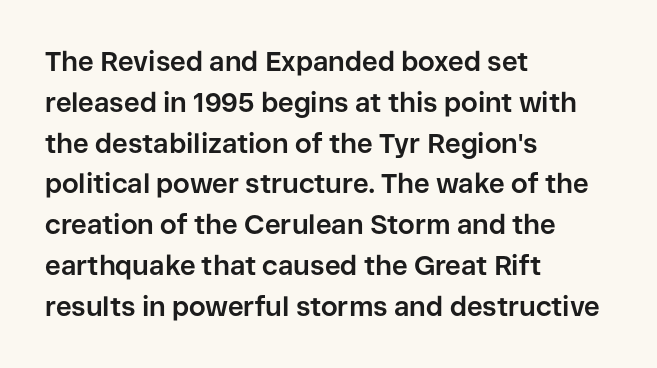
The image shows 27 px bold type, upright; set left-aligned, normal line spacing (1.51x), normal letter spacing, not underlined.
